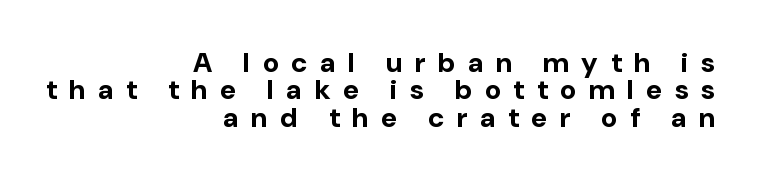
{"serif": "no", "italic": "no", "bold": "yes", "weight": "bold", "width": "normal", "stroke_contrast": "low", "x_height": "medium", "monospaced": "no", "underline": "no", "align": "right", "line_spacing": "tight", "line_spacing_ratio": 0.98, "letter_spacing": "wide", "letter_spacing_em": 0.45, "glyph_px": 28}
